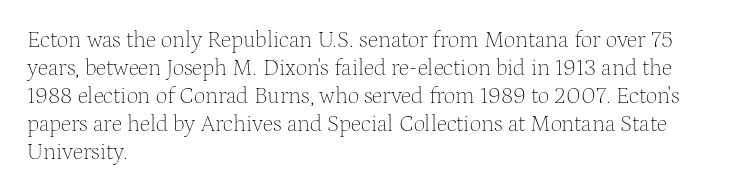
Every stem runs plumb, perpendicular to the baseline. Layout note: lines flush left. Decoration check: the copy has no underline. Short note: letters normally spaced.
